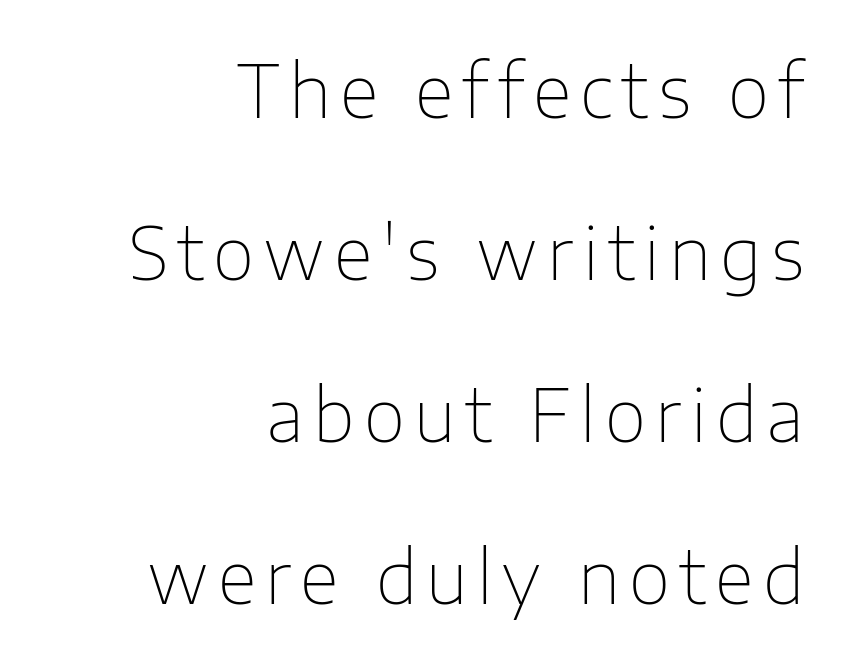
Caption: multi-line text, flush right, ragged left. Check where the strokes stop: nothing finishes them off — pure sans. The passage shown is typed in a proportional face where columns would drift. The typesetting does not lean heavy: it is not bold.
